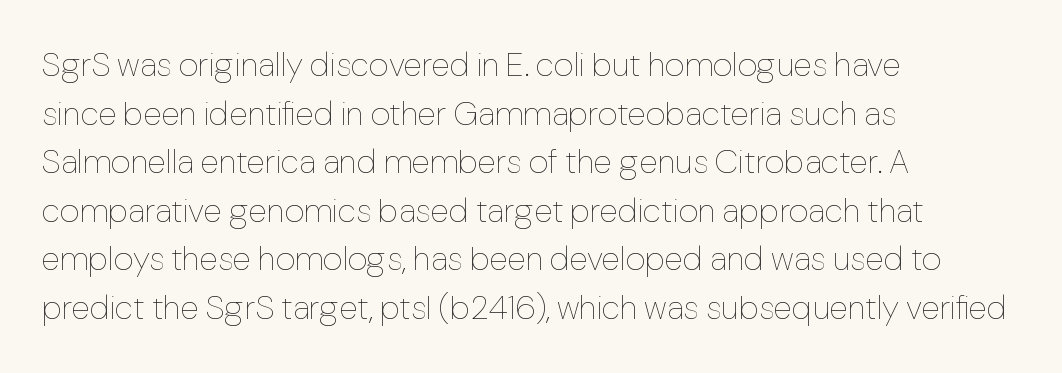
Spacing verdict: proportional, widths tailored to each character. This sample keeps an unexceptional amount of space between lines. Stroke thickness stays within the range of a standard reading face or lighter. A classic flush-left, rag-right setting is used for this passage. Nothing unusual about the tracking: characters are spaced as the font intends. The space beneath each line is pristine and unruled.
